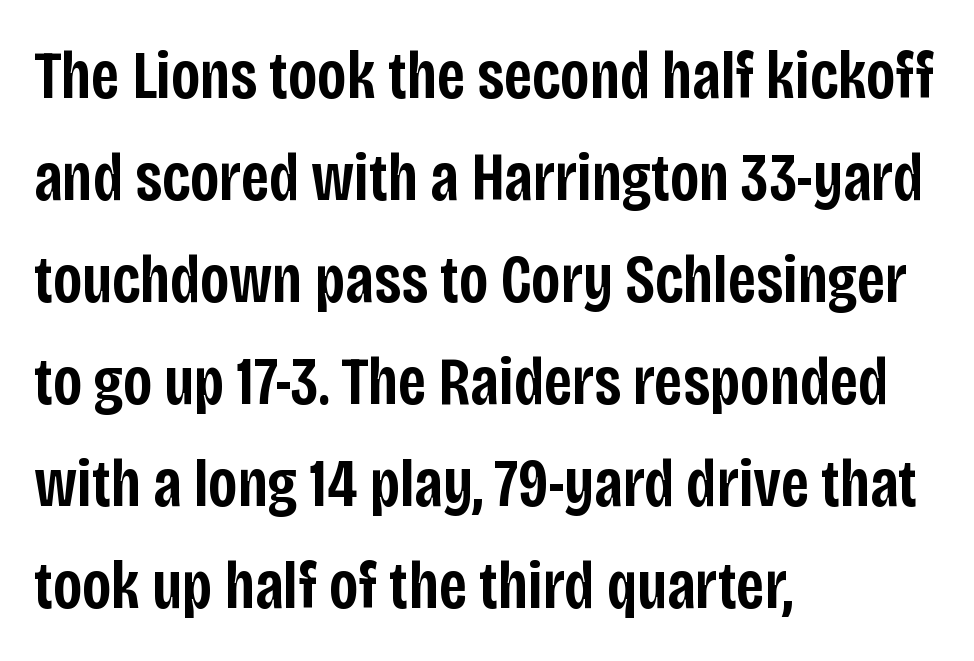
Q: Is the text bold? A: Semi-bold.
Q: Is the text italic (slanted)? A: No, it is upright.
Q: Is the typeface a serif or a sans-serif typeface? A: Sans-serif.
Q: Is the text underlined? A: No.
Q: How is the paragraph aligned? A: Left-aligned.
Q: Is the spacing between letters normal or unusually wide? A: Normal.
Q: Is the spacing between lines tight, normal or loose? A: Normal.
Q: Width (condensed, normal, or wide)? A: Condensed.
Q: Stroke contrast? A: Low.
Q: x-height? A: Large.
Q: Monospaced? A: No.
